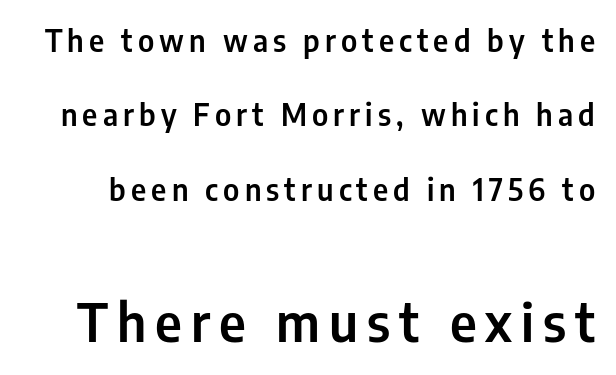
The image shows 53 px condensed sans-serif type, upright; set loose line spacing (2.48x), not underlined; the second (bottom) block is 1.77x larger; low stroke contrast and a medium x-height.
